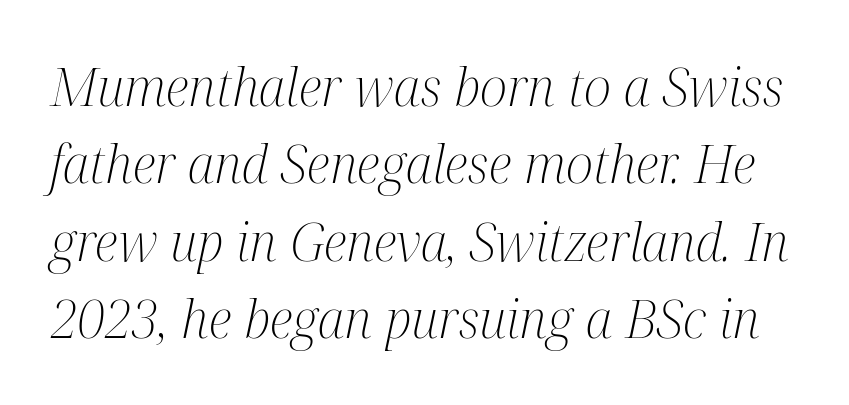
Q: Is the text bold? A: No.
Q: Is the text italic (slanted)? A: Yes, it leans right by about 12 degrees.
Q: Is the typeface a serif or a sans-serif typeface? A: Serif.
Q: Is the text underlined? A: No.
Q: Is the spacing between letters normal or unusually wide? A: Normal.
Q: Is the spacing between lines tight, normal or loose? A: Normal.
Q: Width (condensed, normal, or wide)? A: Condensed.
Q: Stroke contrast? A: Medium.
Q: x-height? A: Medium.
Q: Monospaced? A: No.
